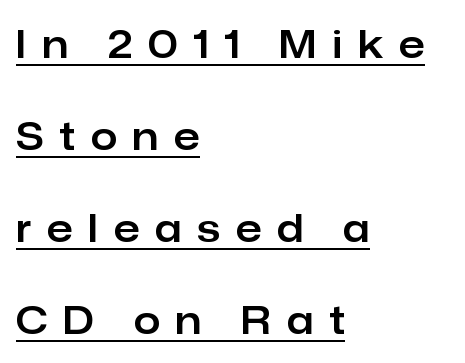
Each line starts at the same left margin while the right side varies. Do the characters align in a grid? No, the font is proportional. The rendered words wear a rule along their underside. The horizontal fit of the characters is loose and conspicuously gappy.
